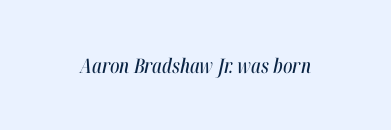
{"italic": "yes", "lean": "right", "slant_degrees": 12, "underline": "no", "letter_spacing": "normal", "letter_spacing_em": 0.0, "glyph_px": 20}
